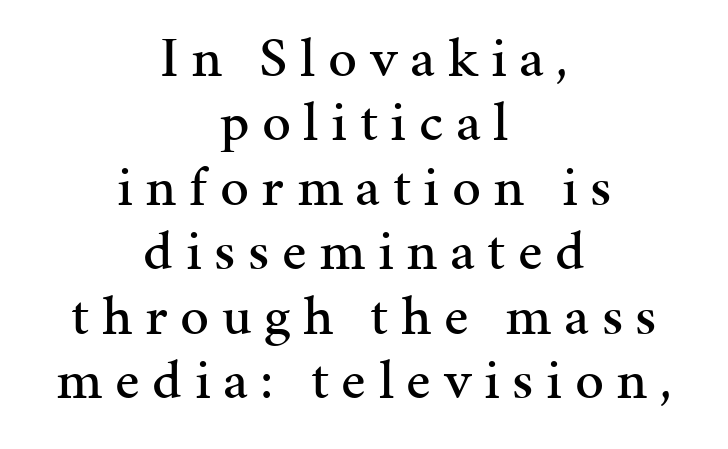
{"serif": "yes", "italic": "no", "width": "normal", "stroke_contrast": "medium", "x_height": "medium", "monospaced": "no", "underline": "no", "align": "center", "line_spacing": "tight", "line_spacing_ratio": 1.13, "letter_spacing": "wide", "letter_spacing_em": 0.22, "glyph_px": 57}
